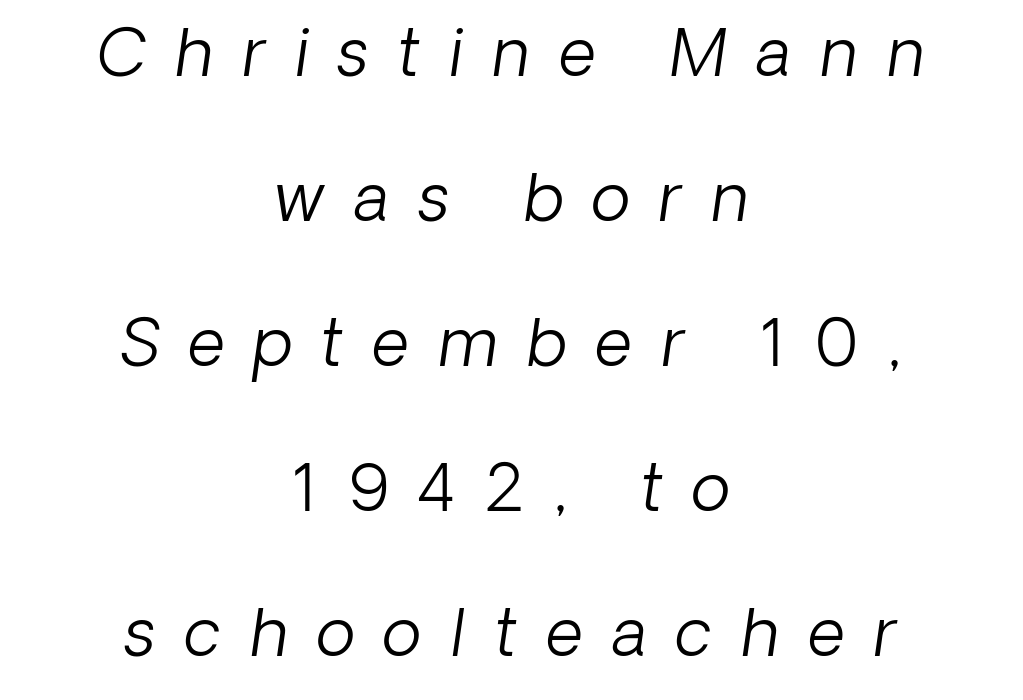
Q: Is the text bold? A: No.
Q: Is the text italic (slanted)? A: Yes, it leans right by about 8 degrees.
Q: Is the text underlined? A: No.
Q: How is the paragraph aligned? A: Centered.
Q: Is the spacing between letters normal or unusually wide? A: Unusually wide.
Q: Is the spacing between lines tight, normal or loose? A: Loose.
Q: Width (condensed, normal, or wide)? A: Normal.
Q: Stroke contrast? A: Low.
Q: x-height? A: Medium.
Q: Monospaced? A: No.
